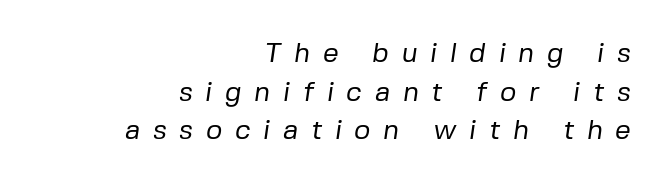
The image shows 28 px regular-weight sans-serif type; set right-aligned, normal line spacing (1.38x), unusually wide letter spacing (+0.45 em), not underlined; low stroke contrast and a medium x-height.
